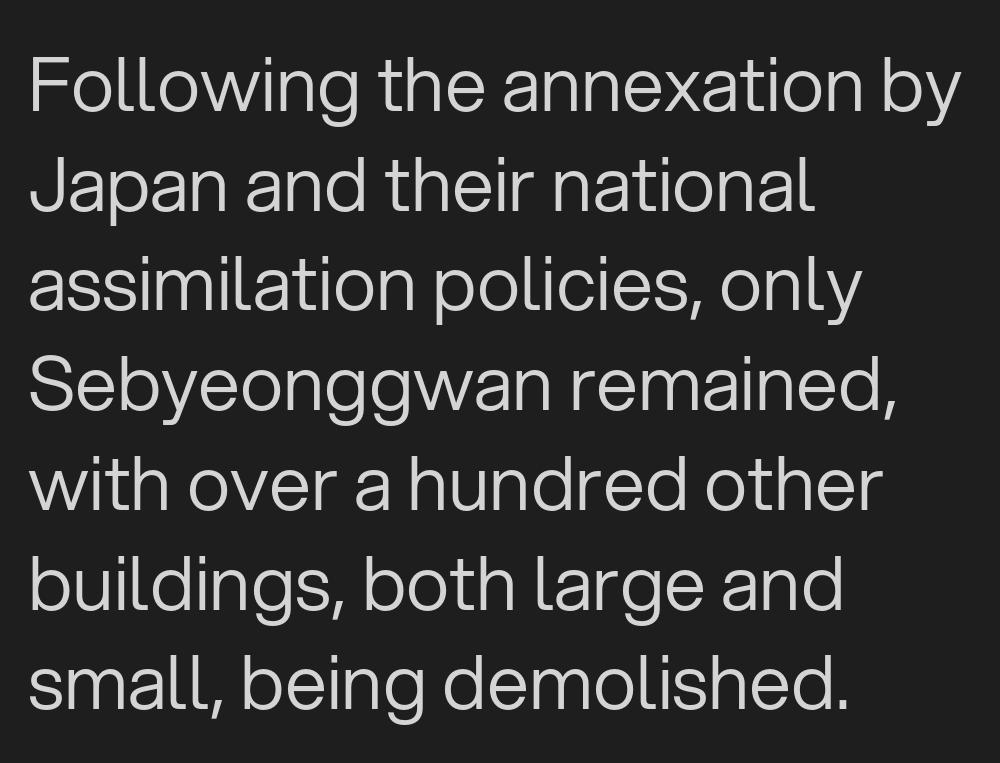
Proportional: the letters do not fall into vertical columns. Decoration check: the copy has no underline. Serif or sans? Sans — the stroke terminals are bare. The axis of the letterforms is exactly vertical. Bold? No — there's no thickening of the strokes.
